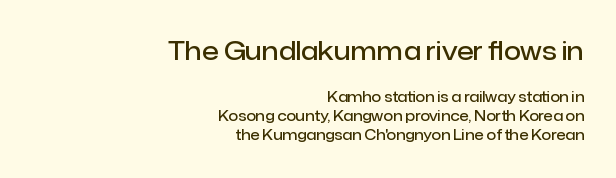
{"italic": "no", "bold": "semi", "underline": "no", "align": "right", "line_spacing": "normal", "line_spacing_ratio": 1.36, "letter_spacing": "normal", "letter_spacing_em": 0.0, "larger_block": "first", "size_ratio": 1.79, "glyph_px": 25}
